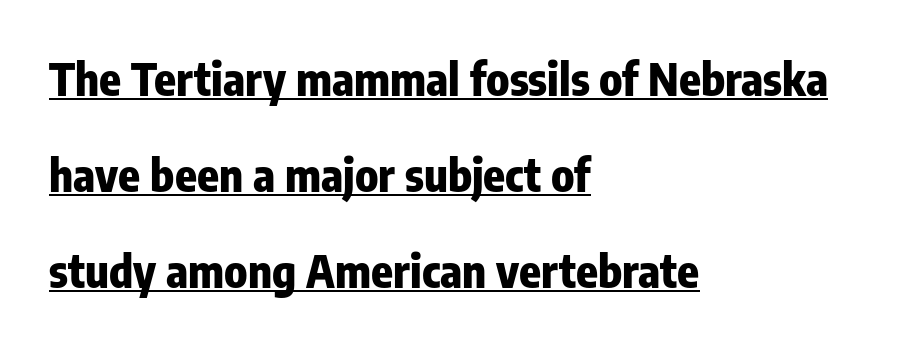
The rendering anchors every line to the left-hand side. Weight check: bold — yes, fully. Upright lettering throughout. The face used here appears with an underline applied. Standard letterfit; no display-style spreading of the glyphs. These lines are rendered in a variable-pitch font.
